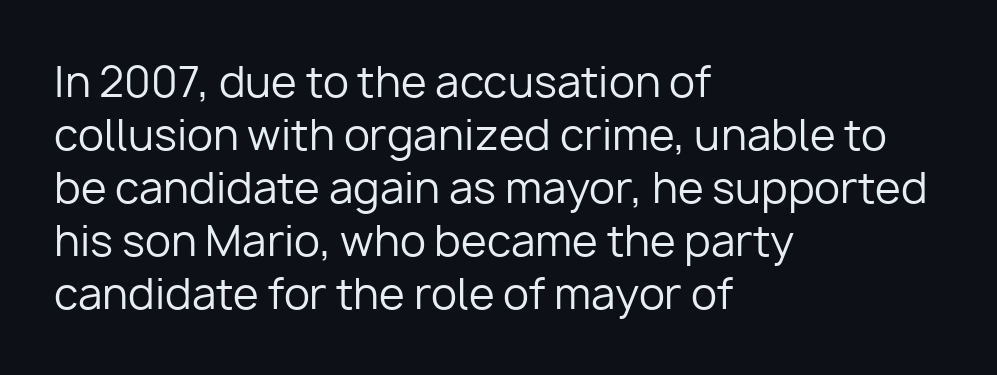
{"serif": "no", "italic": "no", "bold": "no", "weight": "regular", "width": "normal", "stroke_contrast": "low", "x_height": "medium", "monospaced": "no", "underline": "no", "align": "left", "line_spacing": "normal", "line_spacing_ratio": 1.26, "letter_spacing": "normal", "letter_spacing_em": 0.0, "glyph_px": 42}
